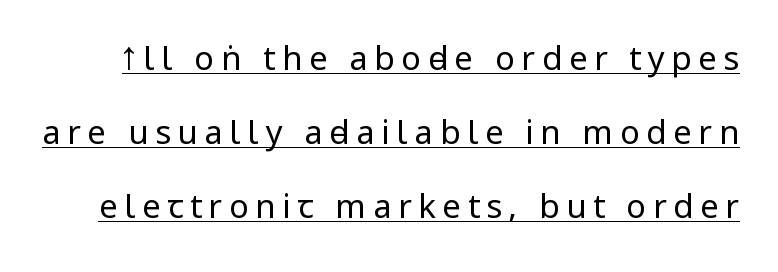
The image shows 33 px regular-weight, condensed sans-serif type, upright; set loose line spacing (2.25x), unusually wide letter spacing (+0.2 em), underlined; low stroke contrast and a large x-height.
